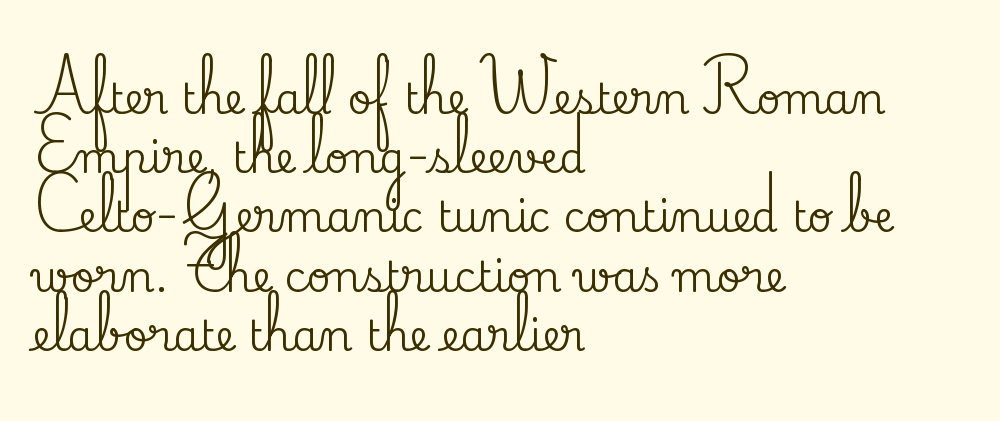
{"serif": "yes", "italic": "no", "width": "normal", "stroke_contrast": "medium", "x_height": "small", "monospaced": "no", "underline": "no", "align": "left", "line_spacing": "normal", "line_spacing_ratio": 1.41, "letter_spacing": "normal", "letter_spacing_em": 0.0, "glyph_px": 42}
